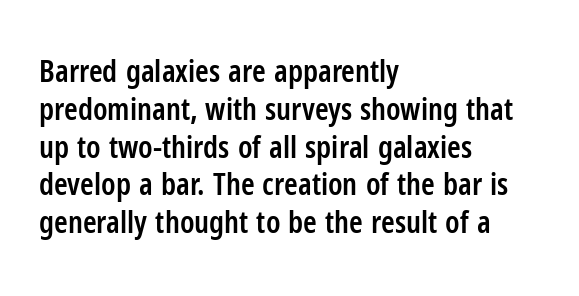
In CSS terms this would be text-align: left. The axis of the letterforms is exactly vertical. A semibold gives these letters moderate extra thickness, short of bold. Is this a fixed-width face? No — the glyphs have proportional, varying widths.
